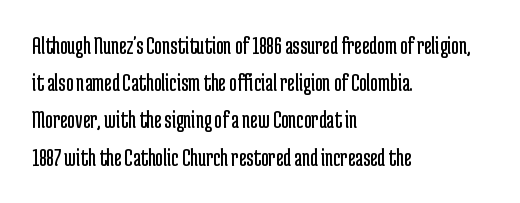
Q: Is the text bold? A: No.
Q: Is the text italic (slanted)? A: No, it is upright.
Q: Is the text underlined? A: No.
Q: How is the paragraph aligned? A: Left-aligned.
Q: Is the spacing between letters normal or unusually wide? A: Normal.
Q: Is the spacing between lines tight, normal or loose? A: Normal.
